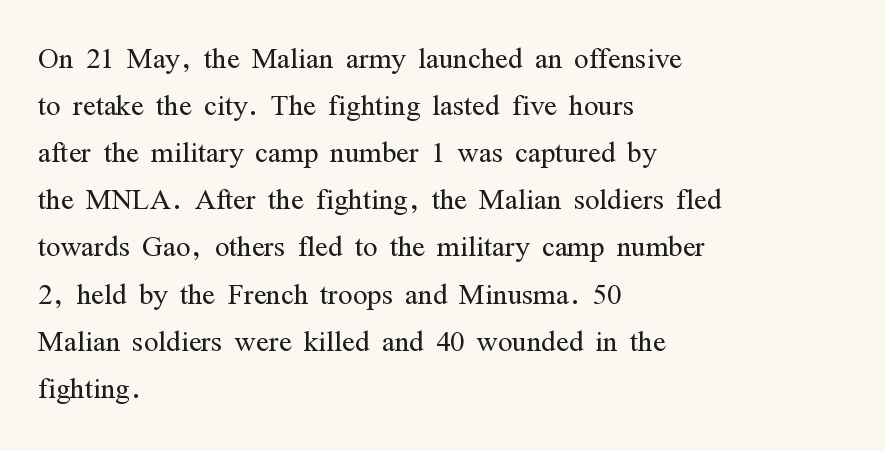
{"serif": "yes", "italic": "no", "bold": "no", "weight": "light", "width": "condensed", "stroke_contrast": "medium", "x_height": "medium", "monospaced": "no", "underline": "no", "align": "left", "line_spacing_ratio": 1.24, "letter_spacing": "normal", "letter_spacing_em": 0.0, "glyph_px": 38}
